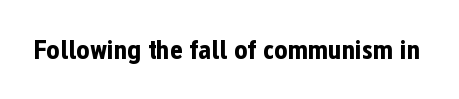
Q: Is the text bold? A: Yes.
Q: Is the text italic (slanted)? A: No, it is upright.
Q: Is the typeface a serif or a sans-serif typeface? A: Sans-serif.
Q: Is the text underlined? A: No.
Q: Is the spacing between letters normal or unusually wide? A: Normal.
Q: Width (condensed, normal, or wide)? A: Condensed.
Q: Stroke contrast? A: Low.
Q: x-height? A: Medium.
Q: Monospaced? A: No.
